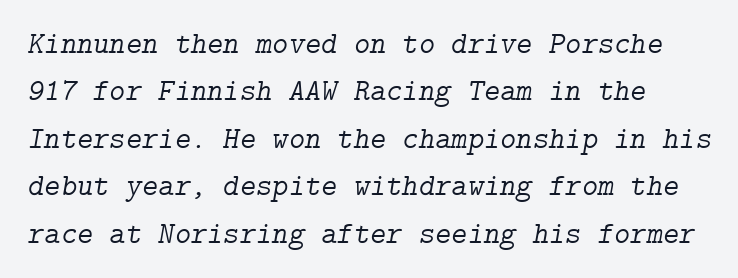
Q: Is the text bold? A: No.
Q: Is the text italic (slanted)? A: Yes, it leans right by about 9 degrees.
Q: Is the typeface a serif or a sans-serif typeface? A: Serif.
Q: Is the text underlined? A: No.
Q: Is the spacing between letters normal or unusually wide? A: Normal.
Q: Is the spacing between lines tight, normal or loose? A: Normal.
Q: Width (condensed, normal, or wide)? A: Normal.
Q: Stroke contrast? A: Low.
Q: x-height? A: Medium.
